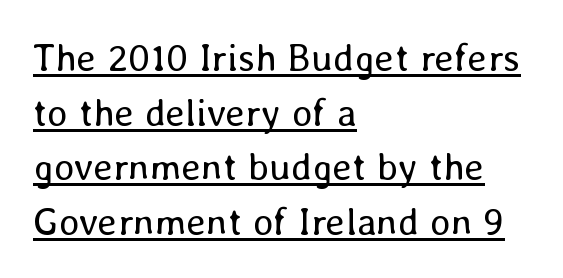
How are the letters spaced? Ordinarily, with no added tracking. These lines are set flush left with a ragged right edge. Is there an underline? Yes — a line sits under the letters. The typesetting does not lean heavy: it is not bold. The letters advance in unequal steps, a hallmark of proportional type.
